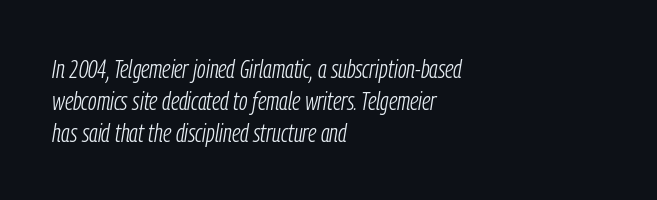
The image shows 26 px text type, italic (leaning right); set left-aligned, line spacing 1.23x, normal letter spacing, not underlined.
